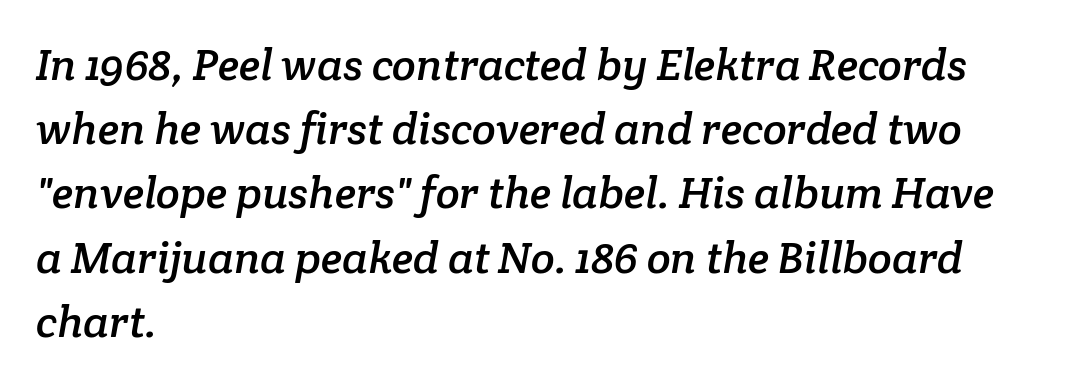
Beneath every word, the page is bare. You could call the tracking neutral — neither tight nor loose. Think of a printed novel: that variable character pitch is what you see here. In terms of letterform style, serifs are clearly present. If you drew a ruler down the left edge, every line would touch it.
